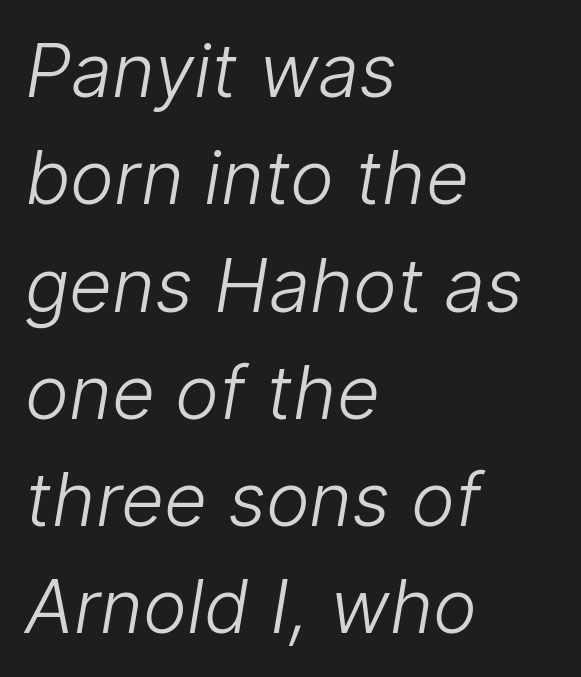
Q: Is the text bold? A: No.
Q: Is the typeface a serif or a sans-serif typeface? A: Sans-serif.
Q: Is the text underlined? A: No.
Q: How is the paragraph aligned? A: Left-aligned.
Q: Is the spacing between letters normal or unusually wide? A: Normal.
Q: Is the spacing between lines tight, normal or loose? A: Normal.
Q: Width (condensed, normal, or wide)? A: Normal.
Q: Stroke contrast? A: Low.
Q: x-height? A: Medium.
Q: Monospaced? A: No.
